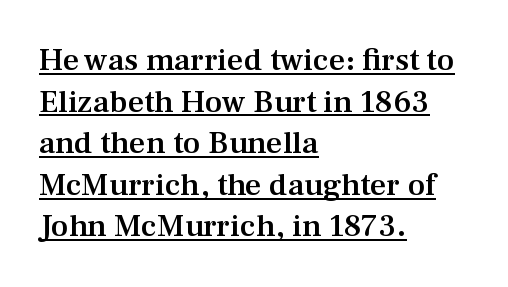
The lines are quadded left. Slightly chunky letters — semibold, I'd say, not full bold. I'd call this a serif setting — the letters wear small feet. These characters rest on top of a visible drawn line. Is this a fixed-width face? No — the glyphs have proportional, varying widths. Regular leading.
